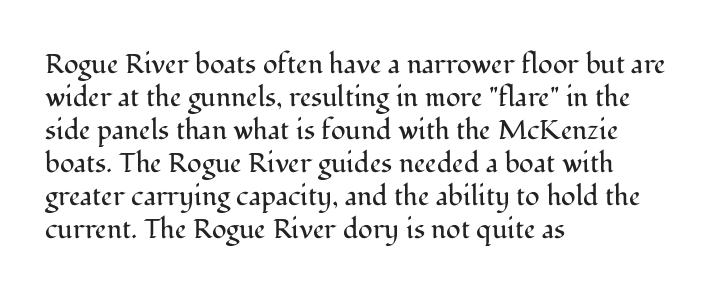
{"italic": "no", "bold": "no", "underline": "no", "align": "left", "line_spacing_ratio": 1.22, "letter_spacing": "normal", "letter_spacing_em": 0.0, "glyph_px": 27}
